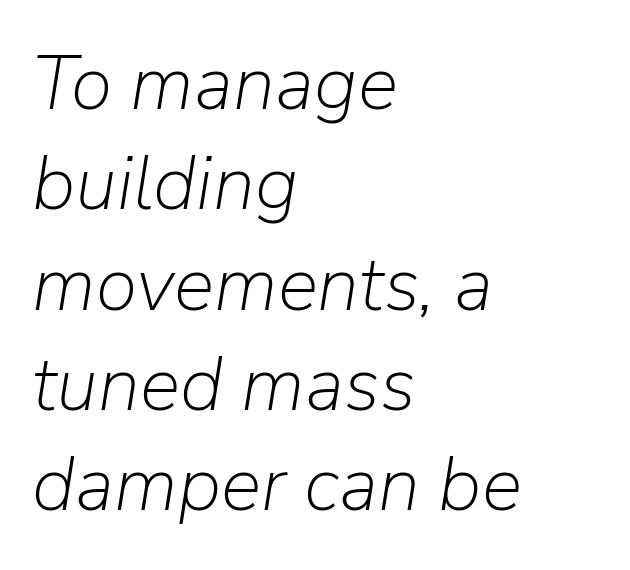
Rendered with sloped, italic letterforms. Each stroke keeps to a modest, everyday thickness or less. This rendering uses left alignment, leaving the right contour irregular. The rows are spaced the way most documents space them.
